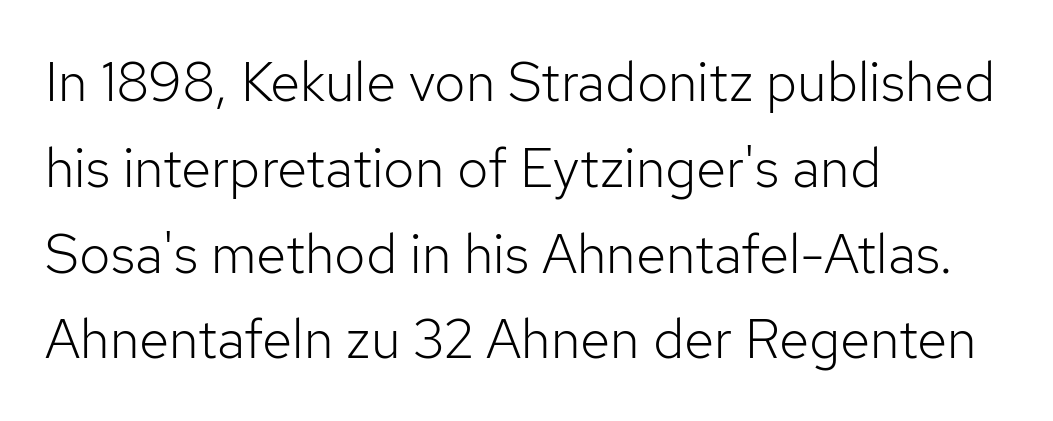
Q: Is the text bold? A: No.
Q: Is the text italic (slanted)? A: No, it is upright.
Q: Is the typeface a serif or a sans-serif typeface? A: Sans-serif.
Q: Is the text underlined? A: No.
Q: How is the paragraph aligned? A: Left-aligned.
Q: Is the spacing between letters normal or unusually wide? A: Normal.
Q: Is the spacing between lines tight, normal or loose? A: Normal.
Q: Width (condensed, normal, or wide)? A: Normal.
Q: Stroke contrast? A: Low.
Q: x-height? A: Medium.
Q: Monospaced? A: No.
